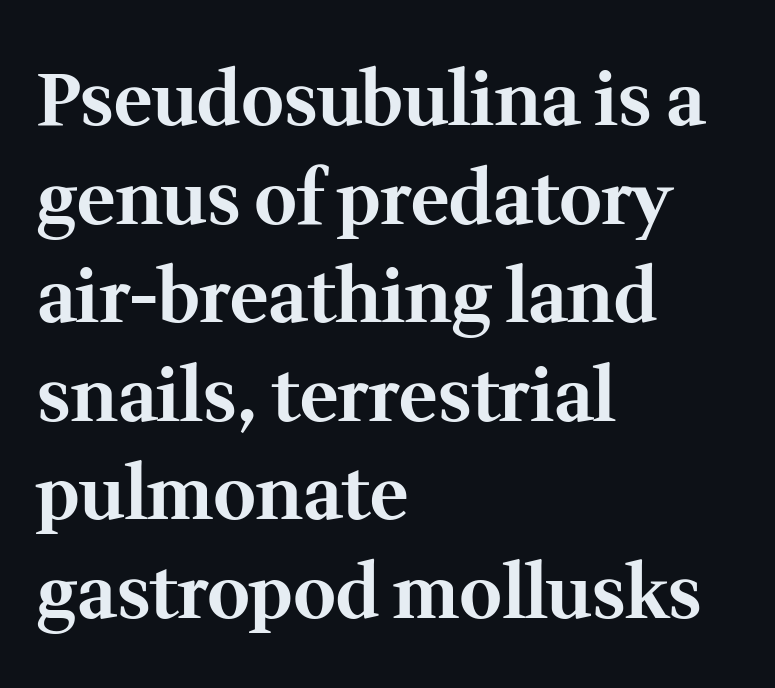
{"serif": "yes", "italic": "no", "bold": "yes", "weight": "bold", "width": "normal", "stroke_contrast": "medium", "x_height": "medium", "monospaced": "no", "underline": "no", "align": "left", "line_spacing": "normal", "line_spacing_ratio": 1.35, "letter_spacing": "normal", "letter_spacing_em": 0.0, "glyph_px": 73}
